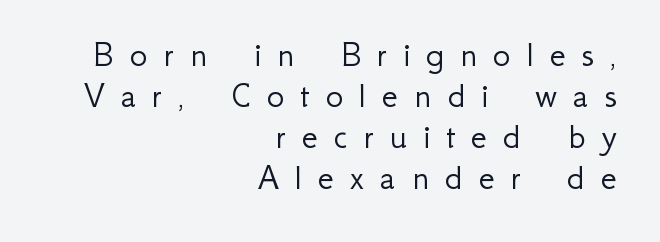
{"serif": "no", "italic": "no", "bold": "no", "weight": "light", "width": "normal", "stroke_contrast": "low", "x_height": "small", "monospaced": "no", "underline": "no", "align": "right", "line_spacing": "tight", "line_spacing_ratio": 1.11, "letter_spacing": "wide", "letter_spacing_em": 0.43, "glyph_px": 37}
